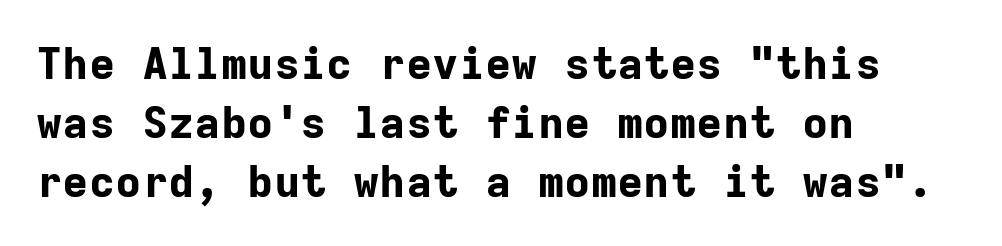
Notice how the stems are strictly vertical — no italics here. I'd call this a sans setting — the letters go barefoot. Look at the stroke-to-counter ratio: heavy, a bold. The designer left line spacing at the default. Unmarked baselines from the first word to the last. The type is set solid horizontally, with unmodified tracking.
